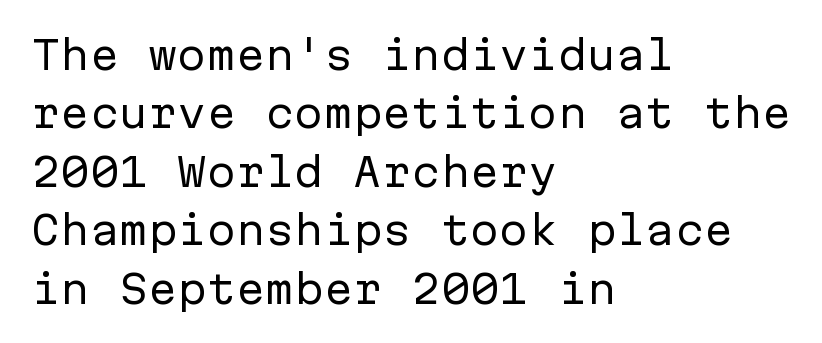
{"serif": "no", "italic": "no", "bold": "no", "weight": "regular", "width": "normal", "stroke_contrast": "low", "x_height": "medium", "monospaced": "yes", "underline": "no", "align": "left", "line_spacing": "normal", "line_spacing_ratio": 1.5, "letter_spacing": "normal", "letter_spacing_em": 0.0, "glyph_px": 39}
